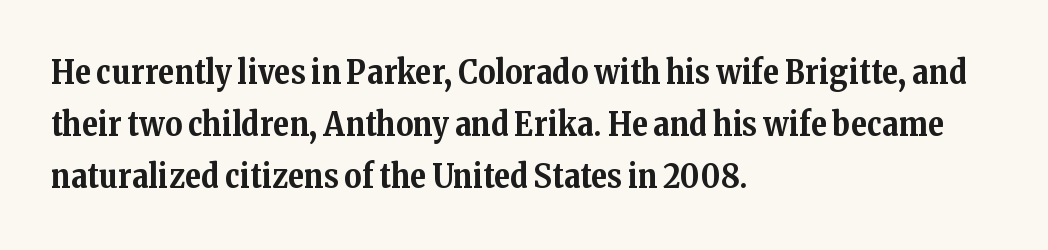
{"serif": "yes", "italic": "no", "bold": "yes", "weight": "bold", "width": "normal", "stroke_contrast": "medium", "x_height": "medium", "monospaced": "no", "underline": "no", "align": "left", "line_spacing": "normal", "line_spacing_ratio": 1.58, "letter_spacing": "normal", "letter_spacing_em": 0.0, "glyph_px": 33}
